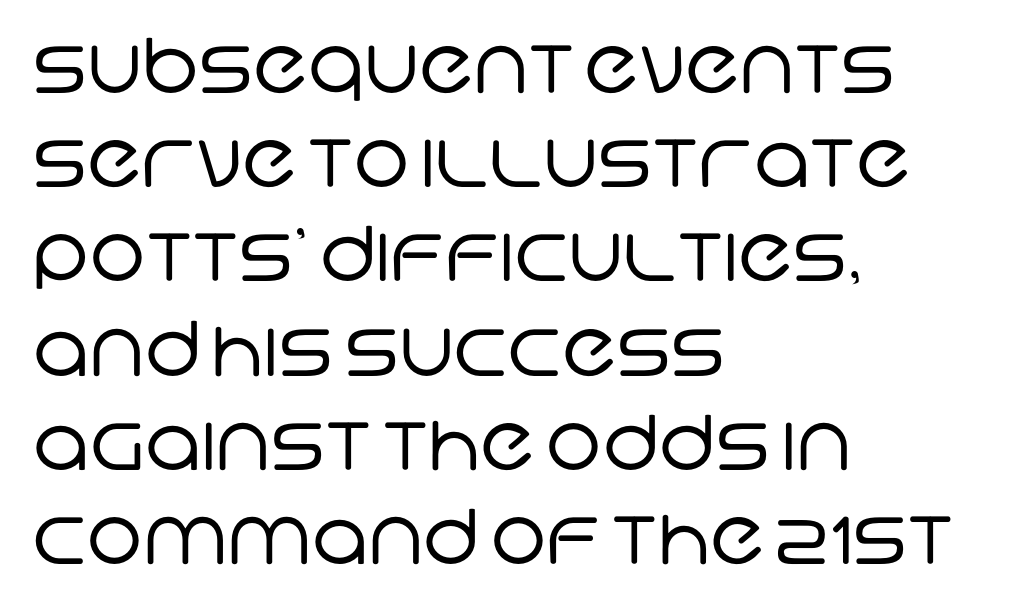
Q: Is the text bold? A: No.
Q: Is the typeface a serif or a sans-serif typeface? A: Sans-serif.
Q: Is the text underlined? A: No.
Q: How is the paragraph aligned? A: Left-aligned.
Q: Is the spacing between letters normal or unusually wide? A: Normal.
Q: Width (condensed, normal, or wide)? A: Normal.
Q: Stroke contrast? A: Low.
Q: x-height? A: Large.
Q: Monospaced? A: No.
